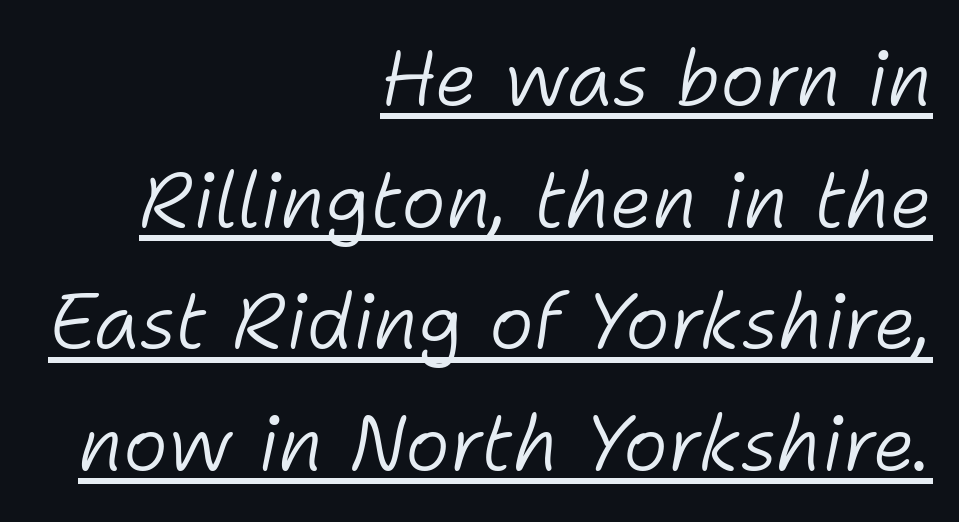
A typesetter would call this proportional, since set widths differ per character. Notice how the passage keeps a crisp vertical edge on the right only. This rendering leaves character spacing at its baseline value. The font's italic variant was chosen for this text. A light-to-regular cut is what we see here.
